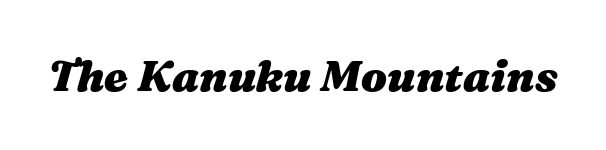
The image shows 43 px heavy, wide type, italic (leaning right); set normal letter spacing, not underlined; medium stroke contrast and a medium x-height.
